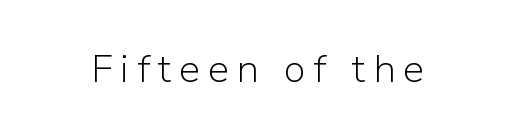
Q: Is the text bold? A: No.
Q: Is the text italic (slanted)? A: No, it is upright.
Q: Is the typeface a serif or a sans-serif typeface? A: Sans-serif.
Q: Is the text underlined? A: No.
Q: Width (condensed, normal, or wide)? A: Normal.
Q: Stroke contrast? A: Low.
Q: x-height? A: Medium.
Q: Monospaced? A: No.
